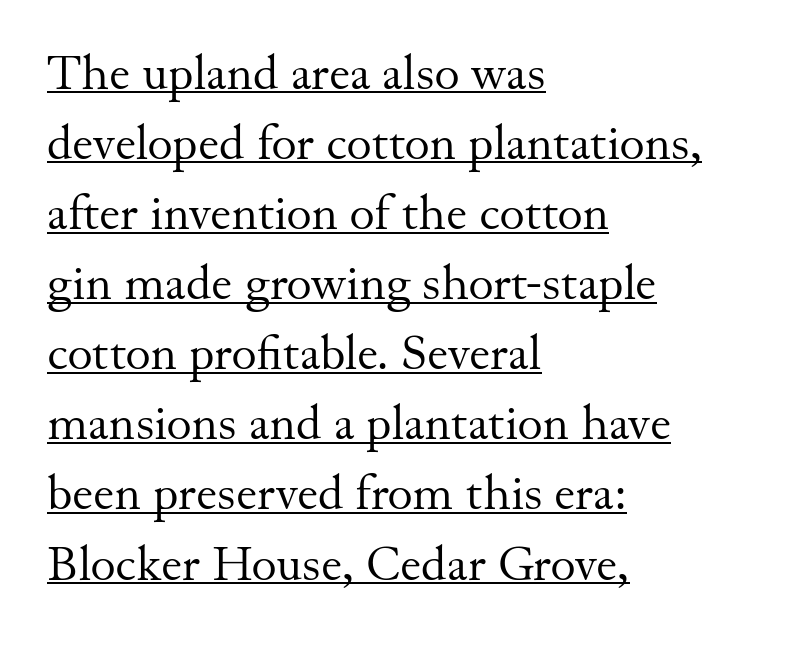
The image shows 48 px regular-weight serif type, upright; set left-aligned, normal line spacing (1.46x), normal letter spacing, underlined; medium stroke contrast and a small x-height.
